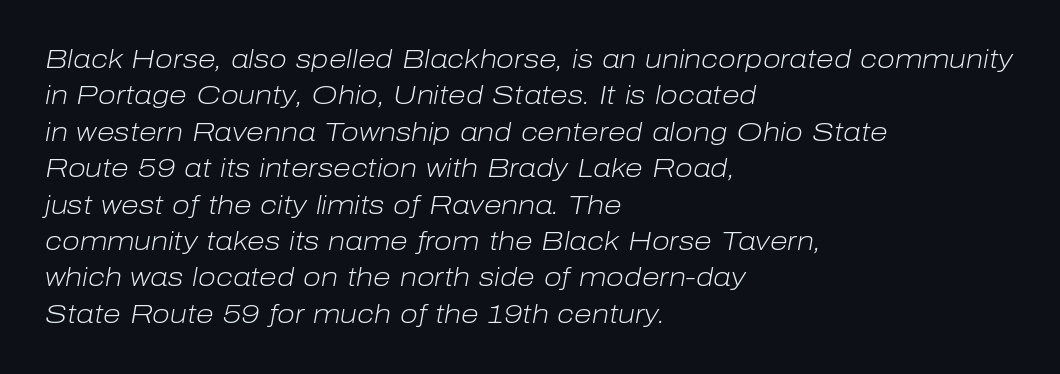
Q: Is the text bold? A: No.
Q: Is the text italic (slanted)? A: Yes, it leans right by about 10 degrees.
Q: Is the text underlined? A: No.
Q: How is the paragraph aligned? A: Left-aligned.
Q: Is the spacing between letters normal or unusually wide? A: Normal.
Q: Is the spacing between lines tight, normal or loose? A: Normal.
